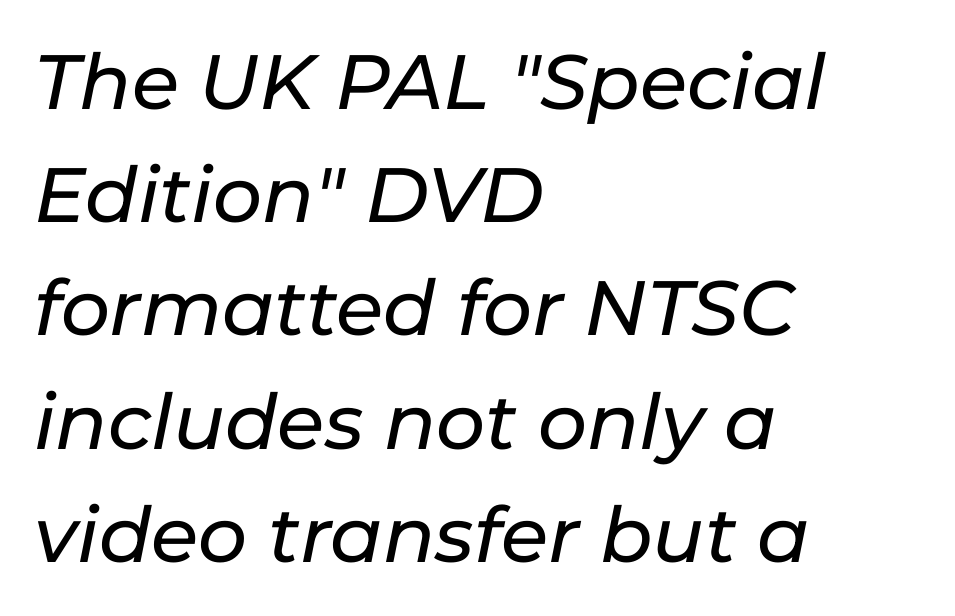
A bare baseline throughout the passage. Emphasis-style slanted type is in use. The tracking reads as untouched default to a designer's eye. Character widths vary here, with narrow letters taking less room than wide ones. Leading: standard.
